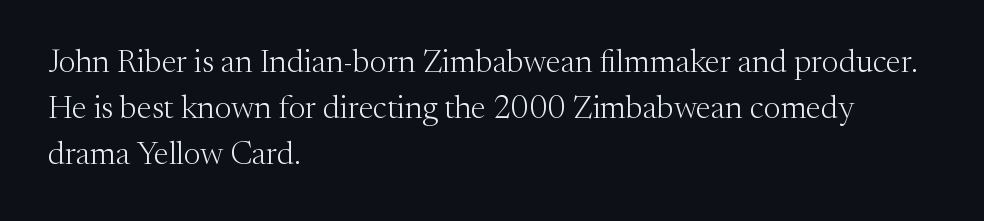
Q: Is the text bold? A: No.
Q: Is the text italic (slanted)? A: No, it is upright.
Q: Is the typeface a serif or a sans-serif typeface? A: Serif.
Q: Is the text underlined? A: No.
Q: How is the paragraph aligned? A: Left-aligned.
Q: Is the spacing between letters normal or unusually wide? A: Normal.
Q: Is the spacing between lines tight, normal or loose? A: Normal.
Q: Width (condensed, normal, or wide)? A: Normal.
Q: Stroke contrast? A: Medium.
Q: x-height? A: Medium.
Q: Monospaced? A: No.
